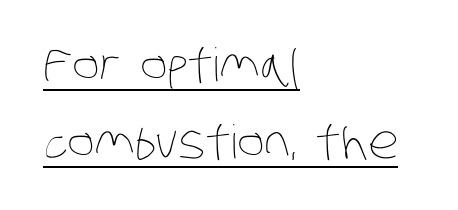
{"bold": "no", "weight": "thin", "width": "condensed", "stroke_contrast": "low", "x_height": "large", "monospaced": "no", "underline": "yes", "align": "left", "line_spacing": "normal", "line_spacing_ratio": 1.67, "letter_spacing": "normal", "letter_spacing_em": 0.0, "glyph_px": 46}
